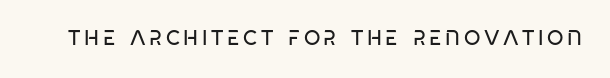
The image shows 21 px text type, upright; set not underlined.
